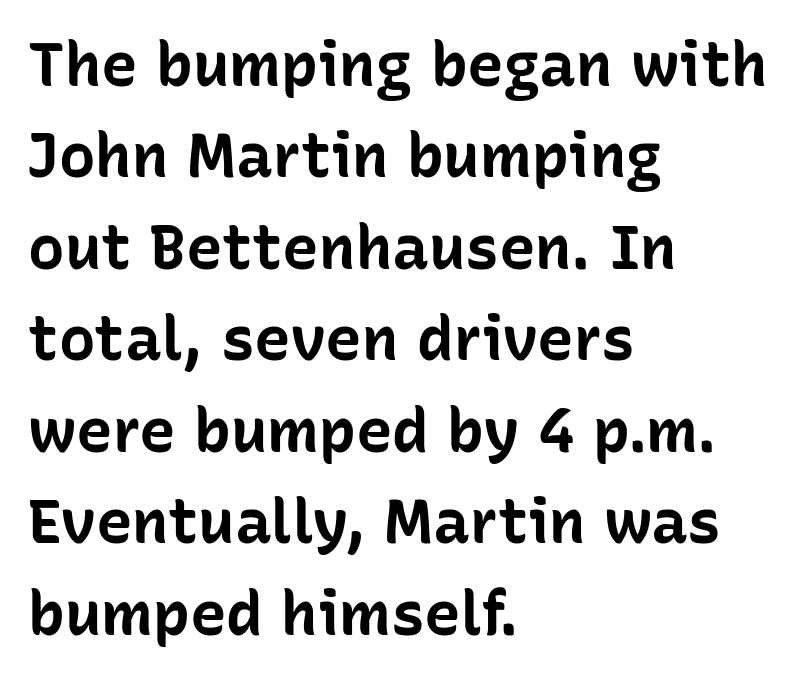
The image shows 61 px bold sans-serif type, upright; set left-aligned, normal line spacing (1.5x), normal letter spacing, not underlined; low stroke contrast and a medium x-height.
